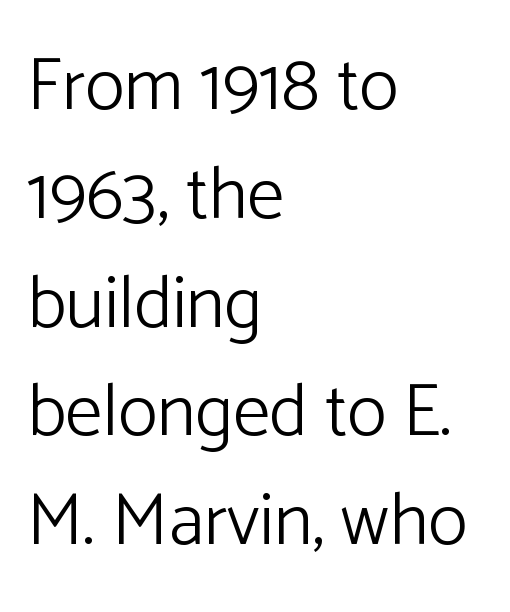
On a weight scale, this lands at 450 or below. Italic: no, the glyphs are upright roman. Lines of text with bare space underneath. If you measured baseline to baseline, you'd find a middling distance.
